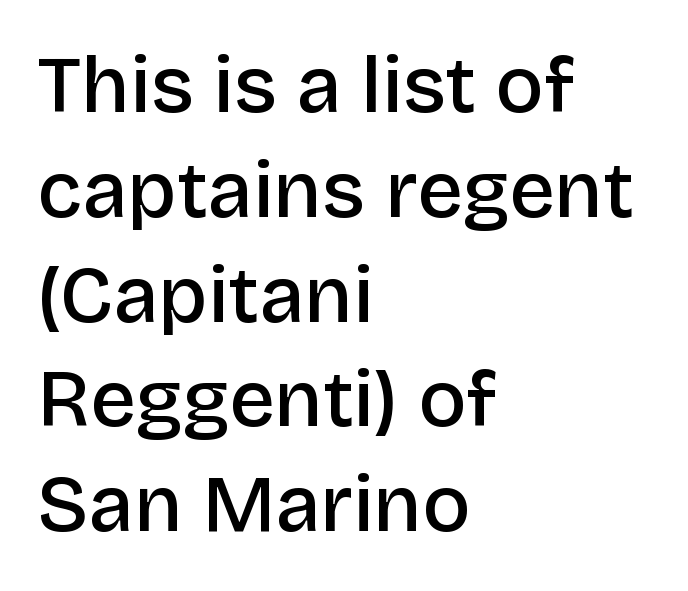
Q: Is the text bold? A: Semi-bold.
Q: Is the text italic (slanted)? A: No, it is upright.
Q: Is the typeface a serif or a sans-serif typeface? A: Sans-serif.
Q: Is the text underlined? A: No.
Q: How is the paragraph aligned? A: Left-aligned.
Q: Is the spacing between letters normal or unusually wide? A: Normal.
Q: Is the spacing between lines tight, normal or loose? A: Normal.
Q: Width (condensed, normal, or wide)? A: Normal.
Q: Stroke contrast? A: Low.
Q: x-height? A: Large.
Q: Monospaced? A: No.
